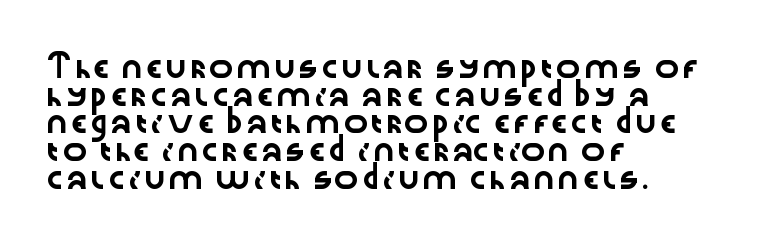
{"italic": "no", "underline": "no", "align": "left", "line_spacing": "normal", "line_spacing_ratio": 1.32, "letter_spacing": "normal", "letter_spacing_em": 0.0, "glyph_px": 21}
